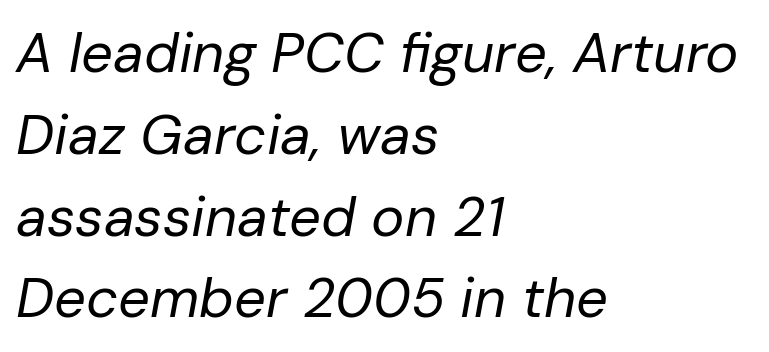
The image shows 56 px regular-weight type, italic (leaning right); set left-aligned, normal line spacing (1.46x), normal letter spacing, not underlined; low stroke contrast and a medium x-height.
